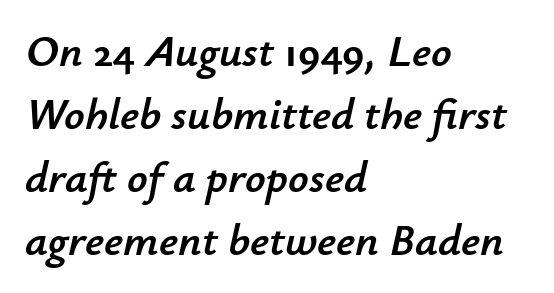
Q: Is the text italic (slanted)? A: Yes, it leans right by about 12 degrees.
Q: Is the text underlined? A: No.
Q: How is the paragraph aligned? A: Left-aligned.
Q: Is the spacing between letters normal or unusually wide? A: Normal.
Q: Is the spacing between lines tight, normal or loose? A: Normal.
Q: Width (condensed, normal, or wide)? A: Normal.
Q: Stroke contrast? A: Low.
Q: x-height? A: Small.
Q: Monospaced? A: No.
